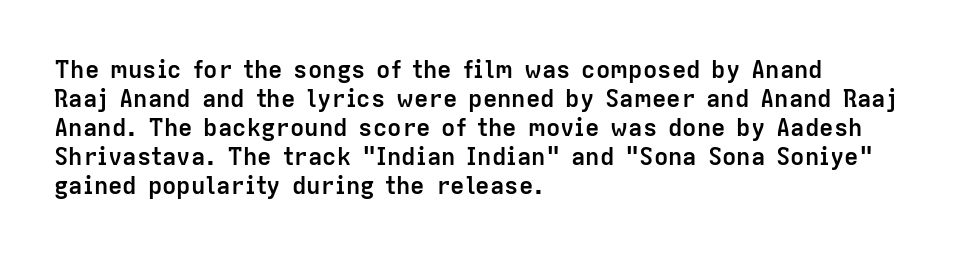
The image shows 24 px bold type, upright; set left-aligned, line spacing 1.21x, normal letter spacing, not underlined.
